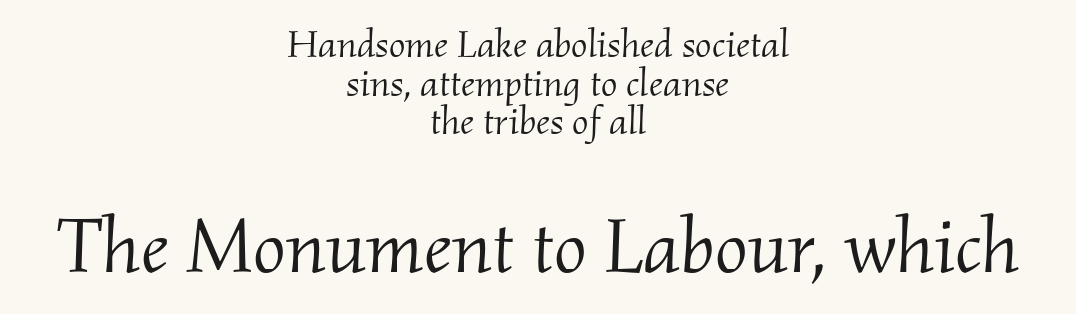
Quick note: underline off. Spacing between characters is what you'd get straight out of the box. Here the second block reads like a headline and the first like body copy. The specimen reads as italic at a glance. Leading is clearly below the norm, producing a dense column. Every row of glyphs is offset so its center matches the block's center.
